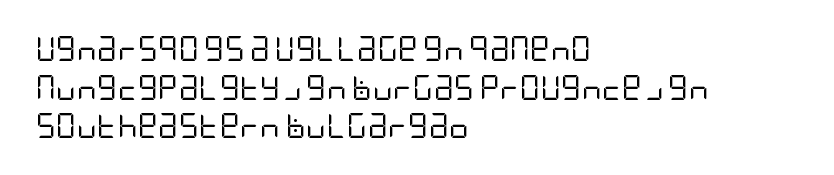
The image shows 25 px text type, upright; set left-aligned, normal line spacing (1.55x), normal letter spacing, not underlined.
